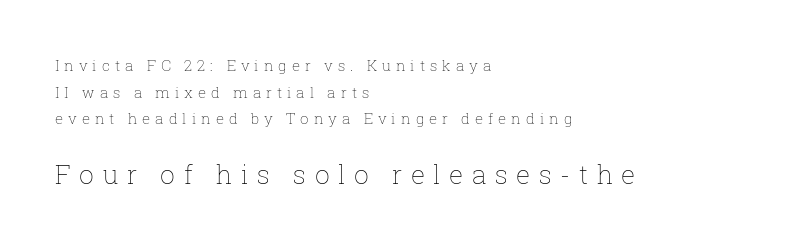
{"italic": "no", "bold": "no", "underline": "no", "align": "left", "line_spacing_ratio": 1.78, "letter_spacing": "wide", "letter_spacing_em": 0.33, "larger_block": "second", "size_ratio": 1.73, "glyph_px": 26}
